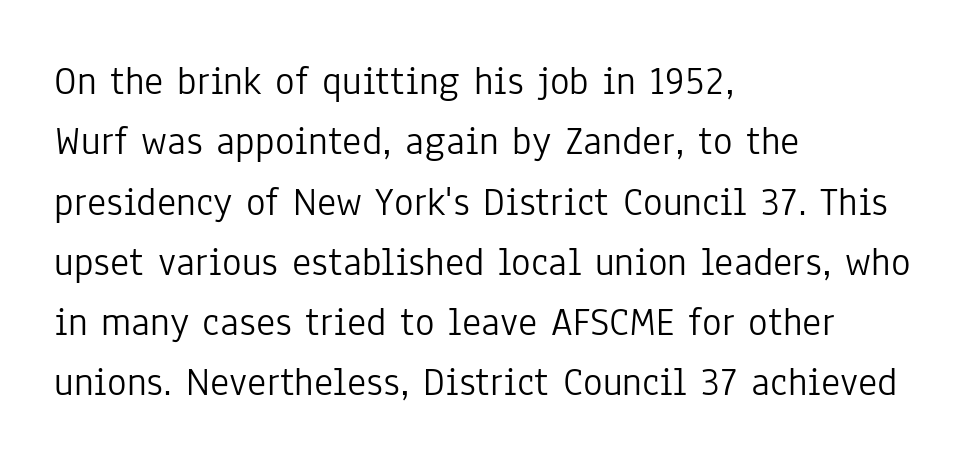
The image shows 41 px light, condensed sans-serif type, upright; set left-aligned, normal line spacing (1.47x), normal letter spacing, not underlined; low stroke contrast and a medium x-height.
